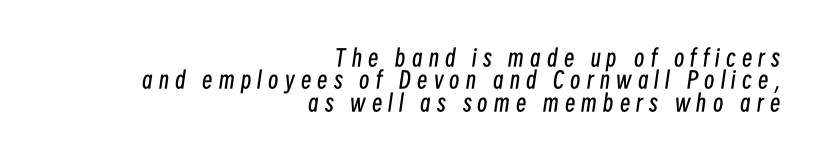
Underlining? Definitely not there. Designer's note — italics engaged. The rendering anchors every line to the right-hand side. The font sits on the lighter half of the weight spectrum, regular included. The letterforms stand isolated, each surrounded by extra space.
